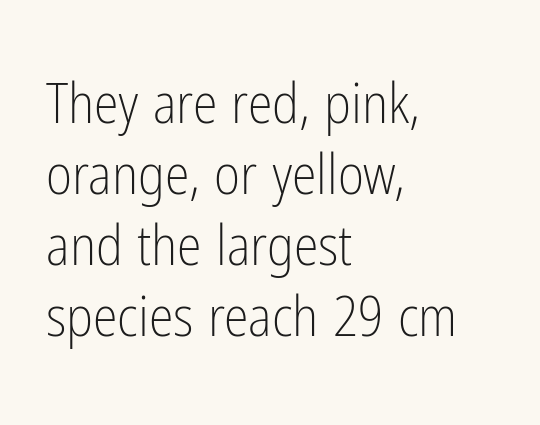
The line texture is even and compact thanks to regular tracking. Line beginnings align vertically; line endings do not. The typesetting does not lean heavy: it is not bold. The rows are spaced the way most documents space them.
